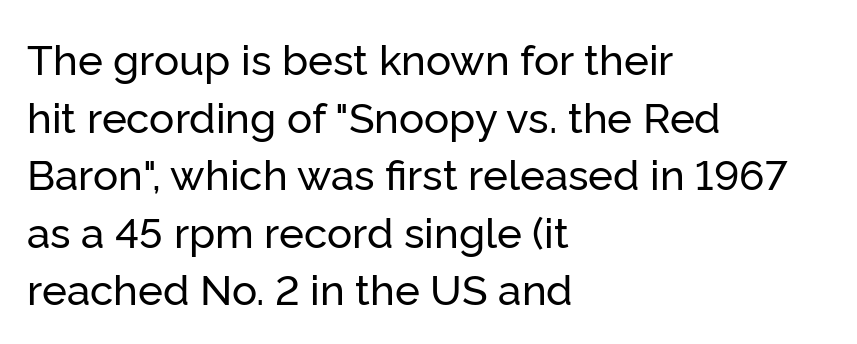
Q: Is the text italic (slanted)? A: No, it is upright.
Q: Is the typeface a serif or a sans-serif typeface? A: Sans-serif.
Q: Is the text underlined? A: No.
Q: How is the paragraph aligned? A: Left-aligned.
Q: Is the spacing between letters normal or unusually wide? A: Normal.
Q: Is the spacing between lines tight, normal or loose? A: Normal.
Q: Width (condensed, normal, or wide)? A: Normal.
Q: Stroke contrast? A: Low.
Q: x-height? A: Medium.
Q: Monospaced? A: No.
